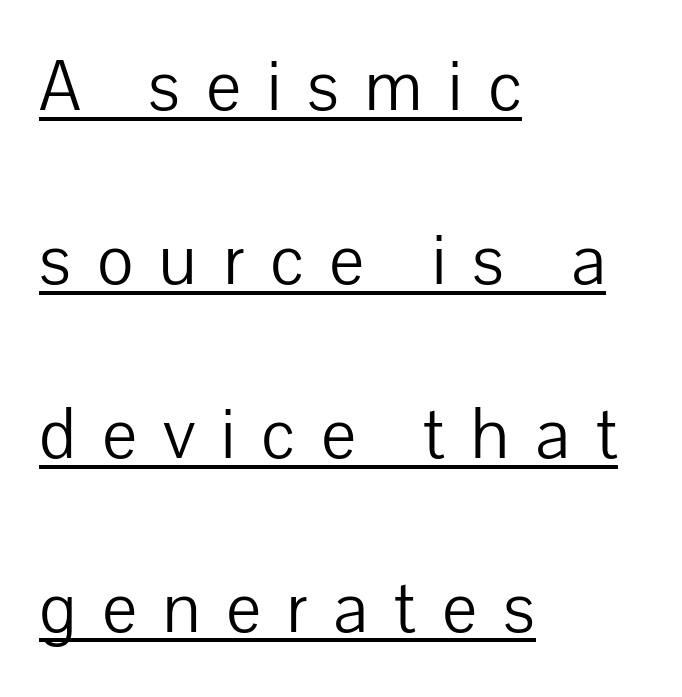
{"serif": "no", "italic": "no", "bold": "no", "weight": "light", "width": "normal", "stroke_contrast": "low", "x_height": "medium", "monospaced": "no", "underline": "yes", "align": "left", "line_spacing": "loose", "line_spacing_ratio": 2.35, "letter_spacing": "wide", "letter_spacing_em": 0.35, "glyph_px": 74}
